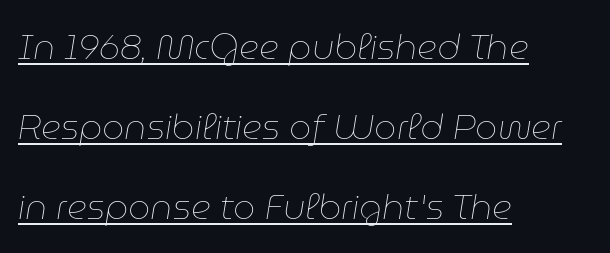
{"italic": "yes", "lean": "right", "slant_degrees": 9, "bold": "no", "weight": "thin", "width": "normal", "stroke_contrast": "low", "x_height": "medium", "monospaced": "no", "underline": "yes", "align": "left", "line_spacing": "loose", "line_spacing_ratio": 2.28, "letter_spacing": "normal", "letter_spacing_em": 0.0, "glyph_px": 35}
